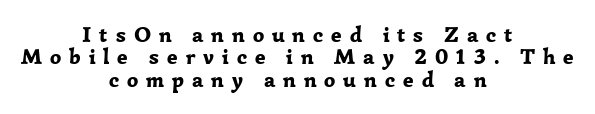
The image shows 22 px bold type, upright; set centered, tight line spacing (1.02x), unusually wide letter spacing (+0.36 em), not underlined.
